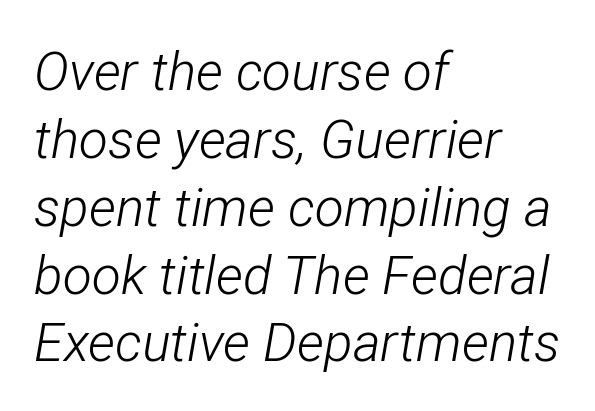
The strokes carry an ordinary text weight at most. Baseline-to-baseline distance is the conventional proportion of letter height. Rendered with sloped, italic letterforms. The compositor pushed each line to the left boundary. Lines of text with bare space underneath.
